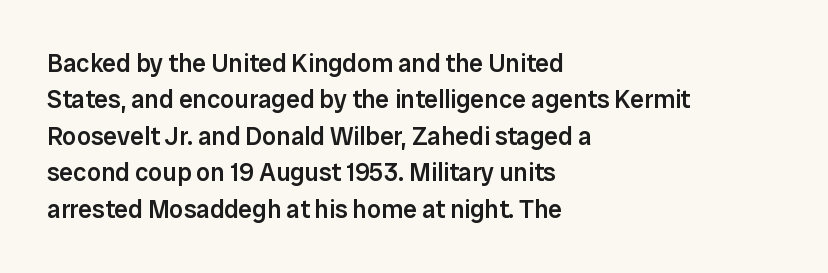
The image shows 25 px text type, upright; set left-aligned, normal line spacing (1.46x), normal letter spacing, not underlined.
